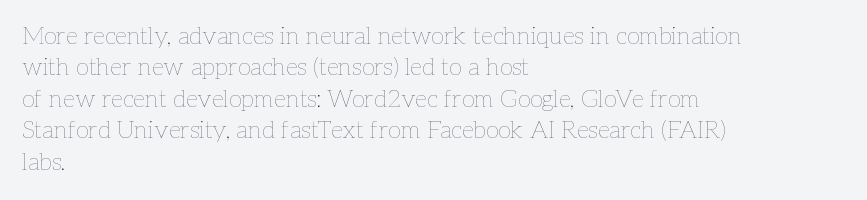
The image shows 24 px text type, upright; set left-aligned, normal line spacing (1.31x), normal letter spacing, not underlined.
